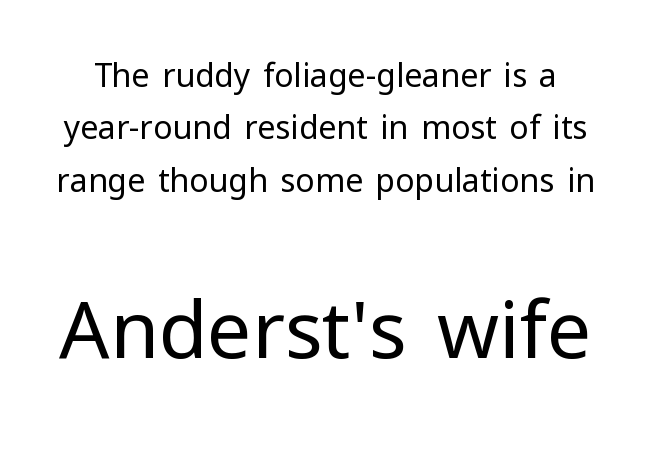
Q: Is the text bold? A: No.
Q: Is the text italic (slanted)? A: No, it is upright.
Q: Is the typeface a serif or a sans-serif typeface? A: Sans-serif.
Q: Is the text underlined? A: No.
Q: Is the spacing between letters normal or unusually wide? A: Normal.
Q: Is the spacing between lines tight, normal or loose? A: Normal.
Q: Which block of text is set in a larger size, the first (top) or the second (bottom)? A: The second (bottom) one.
Q: Width (condensed, normal, or wide)? A: Normal.
Q: Stroke contrast? A: Low.
Q: x-height? A: Medium.
Q: Monospaced? A: No.
